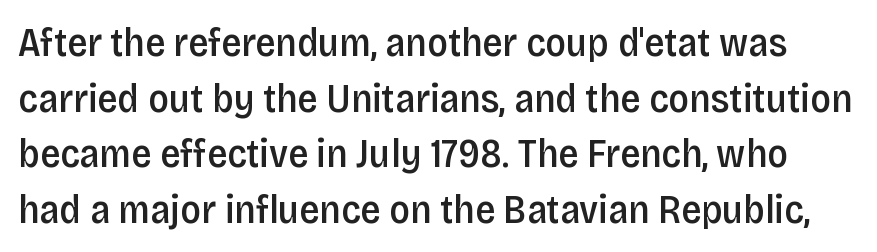
The image shows 40 px semibold, condensed sans-serif type, upright; set normal line spacing (1.39x), normal letter spacing, not underlined; low stroke contrast and a large x-height.
